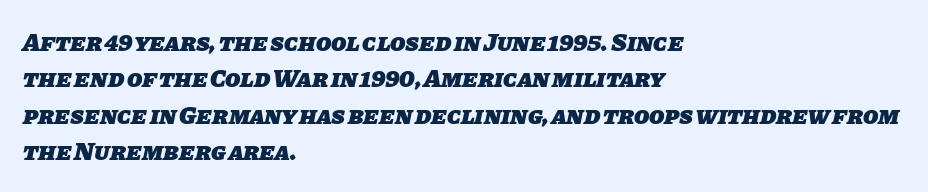
{"bold": "yes", "underline": "no", "align": "left", "line_spacing": "normal", "line_spacing_ratio": 1.46, "letter_spacing": "normal", "letter_spacing_em": 0.0, "glyph_px": 25}
